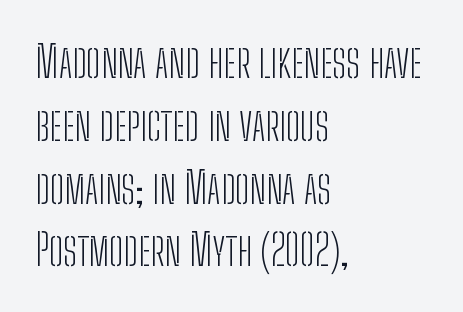
The area under the type is left untouched. Stem width sits at or under what a default text font uses. Tall strokes in this sample are plumb rather than angled. Compared with typical body copy, the letter spacing here is the same. Caption: multi-line text, flush left, ragged right.
